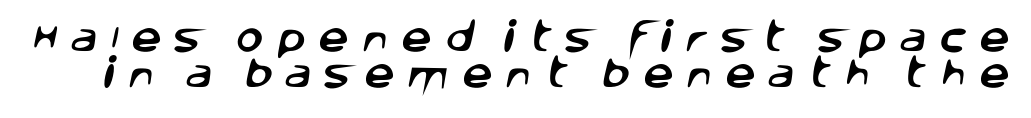
Q: Is the typeface a serif or a sans-serif typeface? A: Sans-serif.
Q: Is the text underlined? A: No.
Q: Is the spacing between letters normal or unusually wide? A: Unusually wide.
Q: Is the spacing between lines tight, normal or loose? A: Tight.
Q: Width (condensed, normal, or wide)? A: Normal.
Q: Stroke contrast? A: Low.
Q: x-height? A: Large.
Q: Monospaced? A: No.
